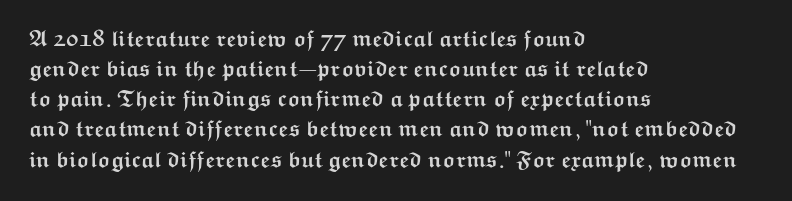
Q: Is the text bold? A: Yes.
Q: Is the text italic (slanted)? A: No, it is upright.
Q: Is the text underlined? A: No.
Q: How is the paragraph aligned? A: Left-aligned.
Q: Is the spacing between letters normal or unusually wide? A: Normal.
Q: Is the spacing between lines tight, normal or loose? A: Normal.
